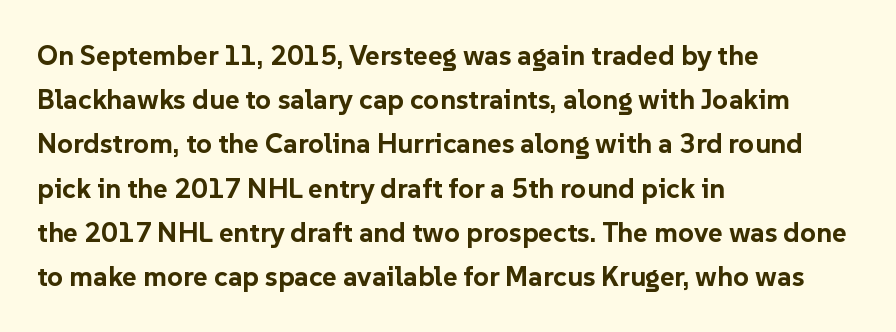
The image shows 28 px bold sans-serif type, upright; set left-aligned, normal line spacing (1.58x), normal letter spacing, not underlined; low stroke contrast and a medium x-height.
